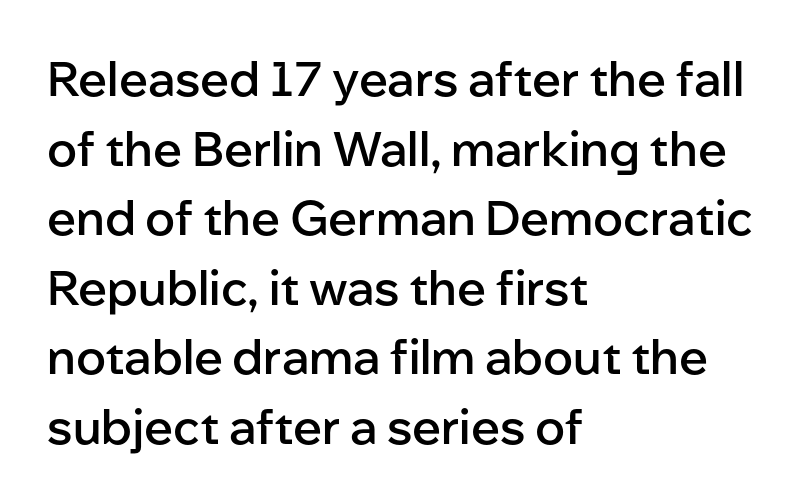
The image shows 48 px semibold sans-serif type, upright; set left-aligned, normal line spacing (1.45x), normal letter spacing, not underlined; low stroke contrast and a medium x-height.
